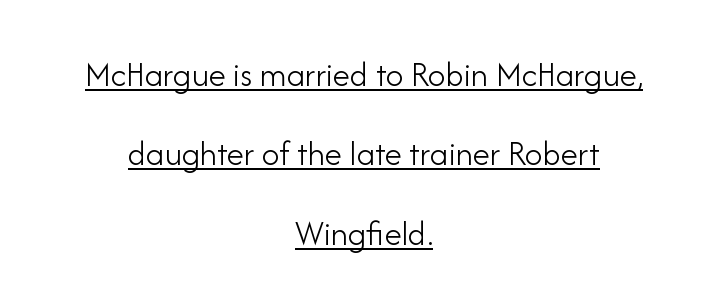
Short note: letters normally spaced. Is there an underline? Yes — a line sits under the letters. The rag falls on both sides of this text block equally. The cut favours lightness, reaching ordinary text weight at its darkest. A typesetter would label this face a sans. A great deal of white space separates one row of letters from the next.
